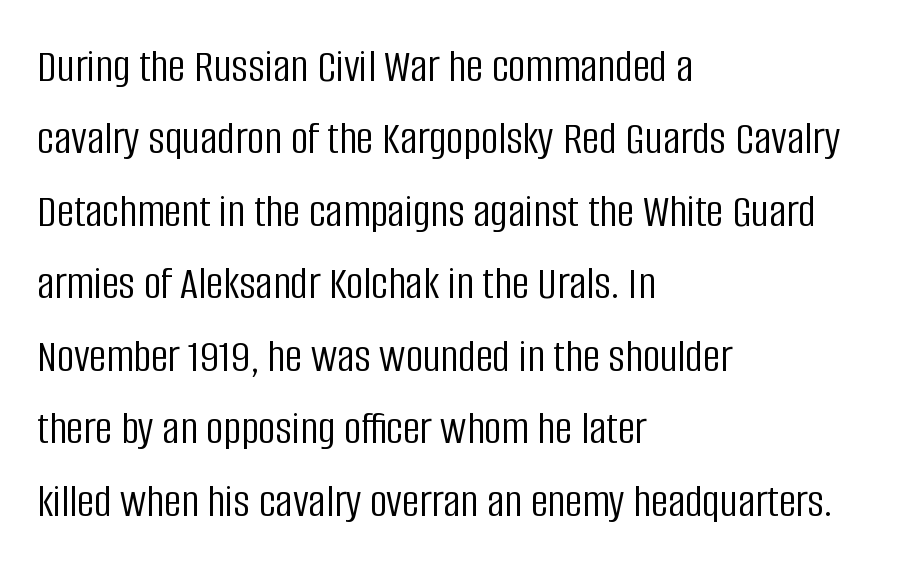
Q: Is the text bold? A: No.
Q: Is the text italic (slanted)? A: No, it is upright.
Q: Is the typeface a serif or a sans-serif typeface? A: Sans-serif.
Q: Is the text underlined? A: No.
Q: How is the paragraph aligned? A: Left-aligned.
Q: Is the spacing between letters normal or unusually wide? A: Normal.
Q: Is the spacing between lines tight, normal or loose? A: Normal.
Q: Width (condensed, normal, or wide)? A: Condensed.
Q: Stroke contrast? A: Low.
Q: x-height? A: Large.
Q: Monospaced? A: No.
